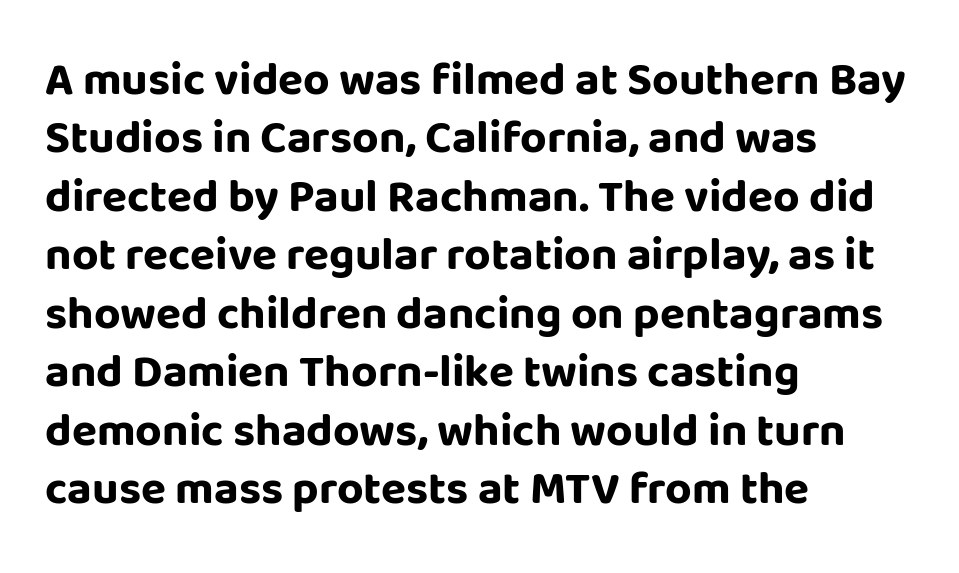
The zone under the glyphs is completely vacant. Nobody touched the tracking dial on this one. The space between consecutive lines is moderate. Line starts are locked; line ends wander.
